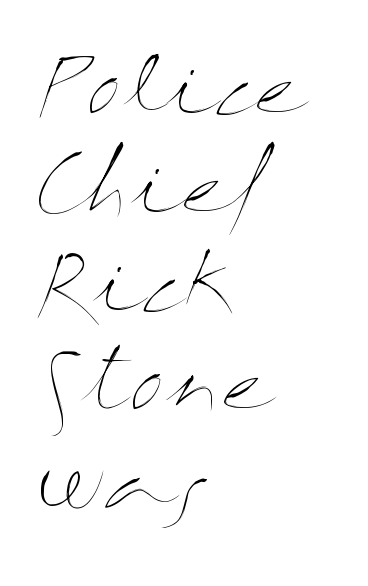
Q: Is the text bold? A: No.
Q: Is the text italic (slanted)? A: Yes.
Q: Is the text underlined? A: No.
Q: How is the paragraph aligned? A: Left-aligned.
Q: Is the spacing between letters normal or unusually wide? A: Normal.
Q: Is the spacing between lines tight, normal or loose? A: Normal.
Q: Width (condensed, normal, or wide)? A: Wide.
Q: Stroke contrast? A: Medium.
Q: x-height? A: Medium.
Q: Monospaced? A: No.
